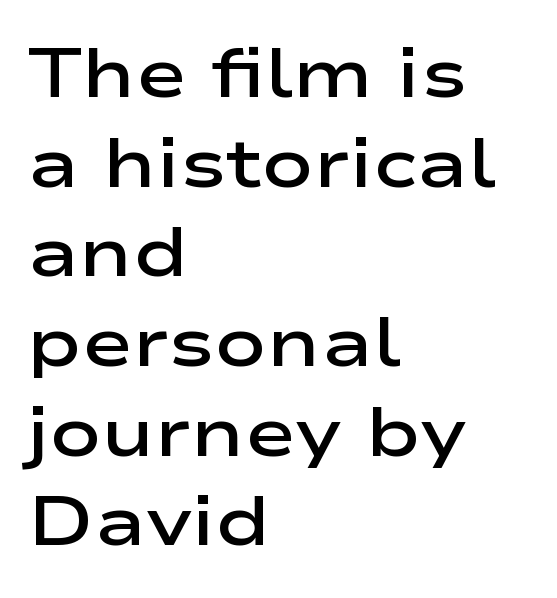
The lettering stays uniformly vertical, giving the passage a roman look. Tracking here is standard; glyphs follow each other at the usual distance. Summary of weight: moderately heavy, a semibold. The foot of each line stays bare and open. Does the copy run flush right? No — it runs flush left. Examine the stroke ends and you'll find no serifs.
